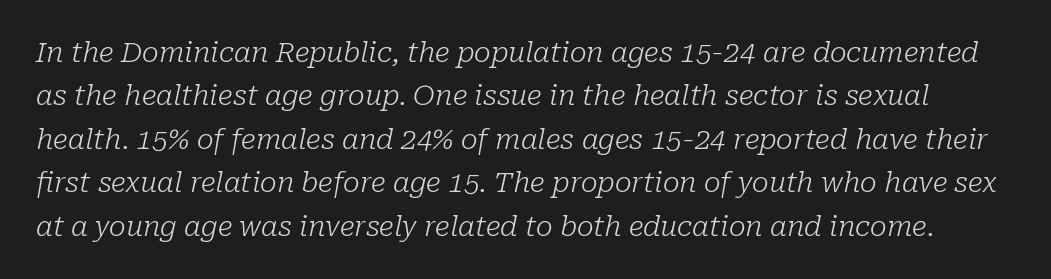
{"serif": "yes", "italic": "yes", "lean": "right", "slant_degrees": 10, "bold": "no", "weight": "light", "width": "normal", "stroke_contrast": "low", "x_height": "medium", "monospaced": "no", "underline": "no", "line_spacing": "normal", "line_spacing_ratio": 1.55, "letter_spacing": "normal", "letter_spacing_em": 0.0, "glyph_px": 28}
